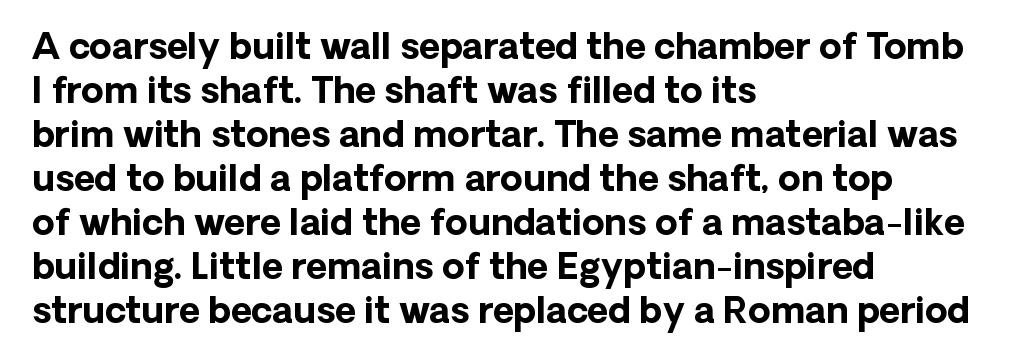
{"serif": "no", "italic": "no", "bold": "yes", "weight": "bold", "width": "normal", "stroke_contrast": "low", "x_height": "medium", "monospaced": "no", "underline": "no", "align": "left", "line_spacing_ratio": 1.22, "letter_spacing": "normal", "letter_spacing_em": 0.0, "glyph_px": 36}
